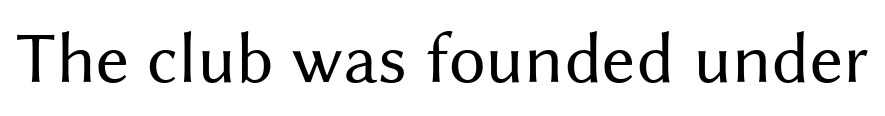
{"serif": "no", "italic": "no", "bold": "no", "weight": "regular", "width": "normal", "stroke_contrast": "medium", "x_height": "medium", "monospaced": "no", "underline": "no", "letter_spacing": "normal", "letter_spacing_em": 0.0, "glyph_px": 73}
